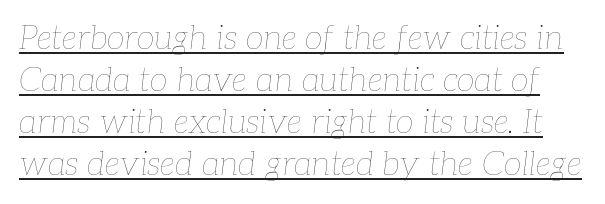
Q: Is the text bold? A: No.
Q: Is the text italic (slanted)? A: Yes, it leans right by about 7 degrees.
Q: Is the text underlined? A: Yes.
Q: Is the spacing between letters normal or unusually wide? A: Normal.
Q: Is the spacing between lines tight, normal or loose? A: Normal.
Q: Width (condensed, normal, or wide)? A: Normal.
Q: Stroke contrast? A: Low.
Q: x-height? A: Medium.
Q: Monospaced? A: No.
